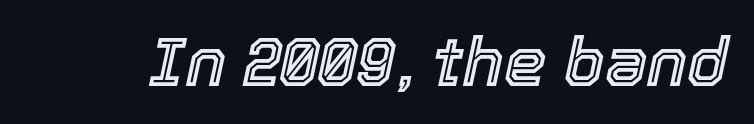
Q: Is the text italic (slanted)? A: Yes, it leans right by about 12 degrees.
Q: Is the text underlined? A: No.
Q: Is the spacing between letters normal or unusually wide? A: Normal.
Q: Width (condensed, normal, or wide)? A: Normal.
Q: x-height? A: Medium.
Q: Monospaced? A: No.
